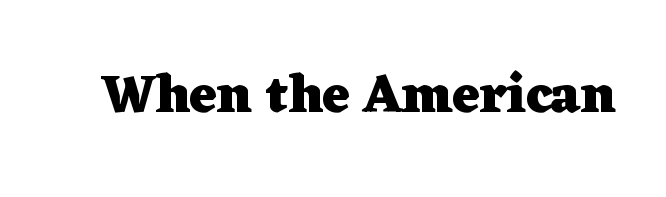
The letters advance in unequal steps, a hallmark of proportional type. A clean baseline with only descenders dipping below it. Serif or sans? Serif — the stroke terminals have little feet. The typography opts for an upright posture over an oblique one. Plenty of ink on the page — the face is bold.
